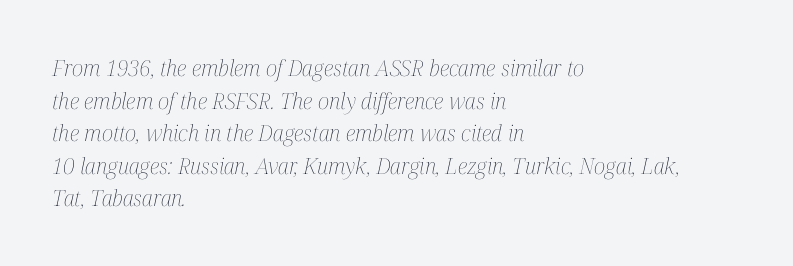
A typesetter would call this zero additional tracking. Caption: face not bold, strokes unweighted. Tall strokes in this sample are angled rather than plumb. The strip under each line holds only bare page. If you measured baseline to baseline, you'd find a middling distance.
